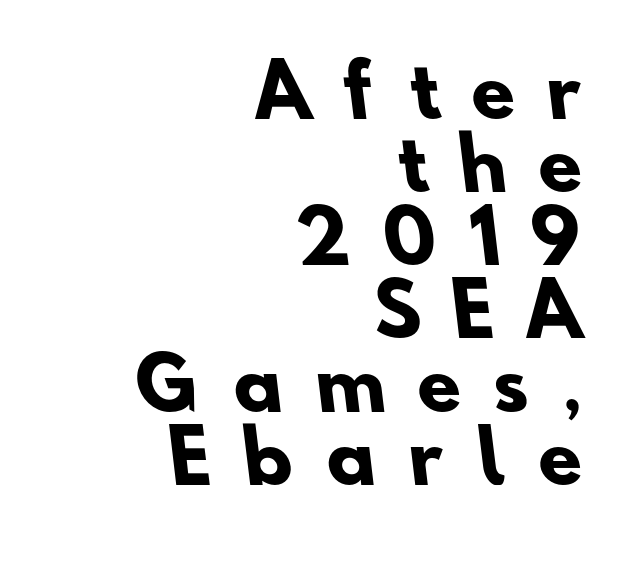
The image shows 71 px heavy sans-serif type; set right-aligned, tight line spacing (1.03x), unusually wide letter spacing (+0.45 em), not underlined; low stroke contrast and a small x-height.
